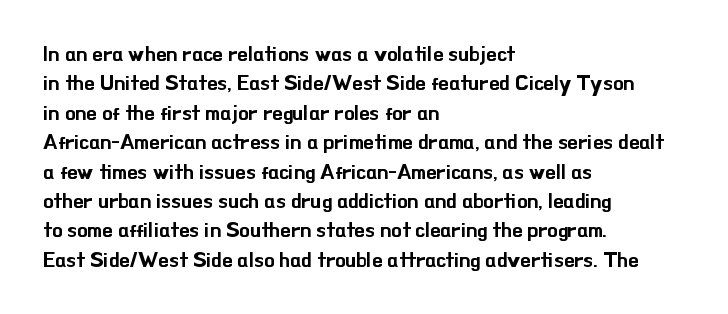
Q: Is the text italic (slanted)? A: No, it is upright.
Q: Is the text underlined? A: No.
Q: How is the paragraph aligned? A: Left-aligned.
Q: Is the spacing between letters normal or unusually wide? A: Normal.
Q: Is the spacing between lines tight, normal or loose? A: Normal.
